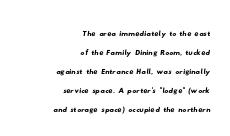
The image shows 20 px text type; set right-aligned, tight line spacing (0.95x), normal letter spacing, not underlined.
